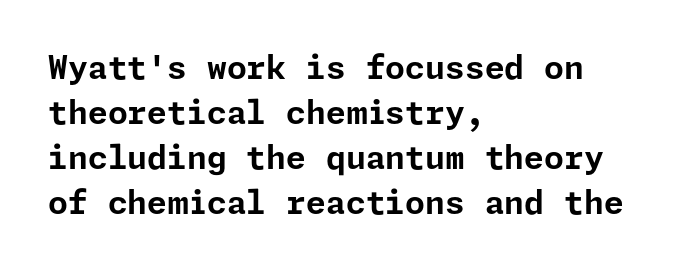
The passage shown stacks its lines at a standard gap. Look at the stroke-to-counter ratio: heavy, a bold. To sum up the face: it is a sans, with no serifs. Caption: multi-line text, flush left, ragged right. Compared with typical body copy, the letter spacing here is the same.
